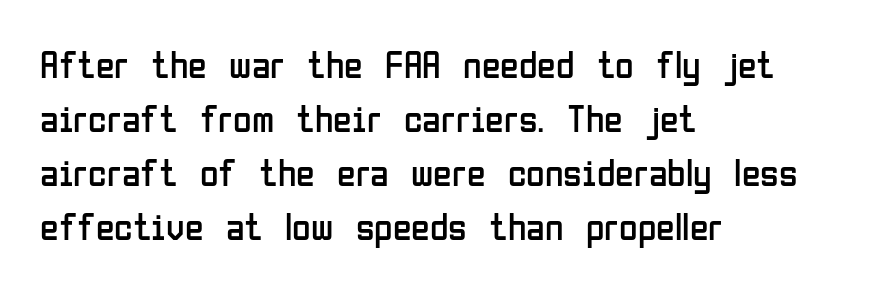
Q: Is the text bold? A: No.
Q: Is the text italic (slanted)? A: No, it is upright.
Q: Is the typeface a serif or a sans-serif typeface? A: Sans-serif.
Q: Is the text underlined? A: No.
Q: How is the paragraph aligned? A: Left-aligned.
Q: Is the spacing between letters normal or unusually wide? A: Normal.
Q: Is the spacing between lines tight, normal or loose? A: Normal.
Q: Width (condensed, normal, or wide)? A: Condensed.
Q: Stroke contrast? A: Low.
Q: x-height? A: Medium.
Q: Monospaced? A: No.
